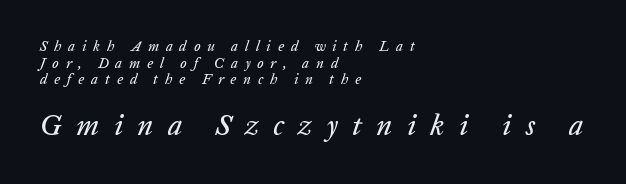
{"italic": "yes", "lean": "right", "slant_degrees": 20, "width": "normal", "stroke_contrast": "low", "x_height": "medium", "monospaced": "no", "underline": "no", "align": "left", "line_spacing_ratio": 1.19, "letter_spacing": "wide", "letter_spacing_em": 0.49, "larger_block": "second", "size_ratio": 2.07, "glyph_px": 29}
